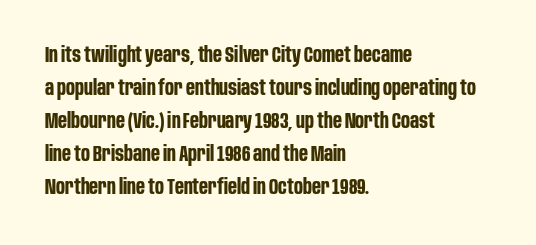
{"italic": "no", "bold": "yes", "underline": "no", "align": "left", "line_spacing": "normal", "line_spacing_ratio": 1.57, "letter_spacing": "normal", "letter_spacing_em": 0.0, "glyph_px": 21}
